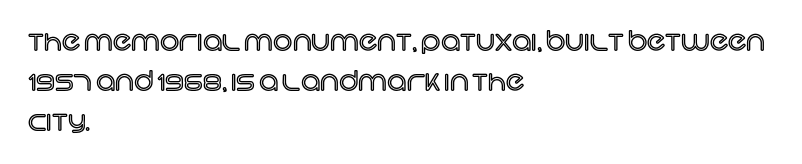
Regular leading. The zone under the glyphs is completely vacant. Italic? Not at all — the glyphs are vertical. A typesetter would call this zero additional tracking. Leftover space on each line is placed entirely after the last word.
